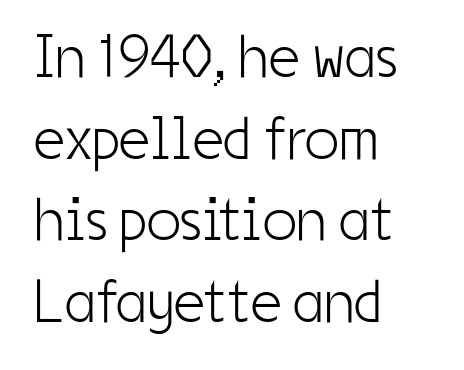
The image shows 61 px light, condensed sans-serif type, upright; set left-aligned, normal line spacing (1.34x), normal letter spacing, not underlined; low stroke contrast and a medium x-height.
